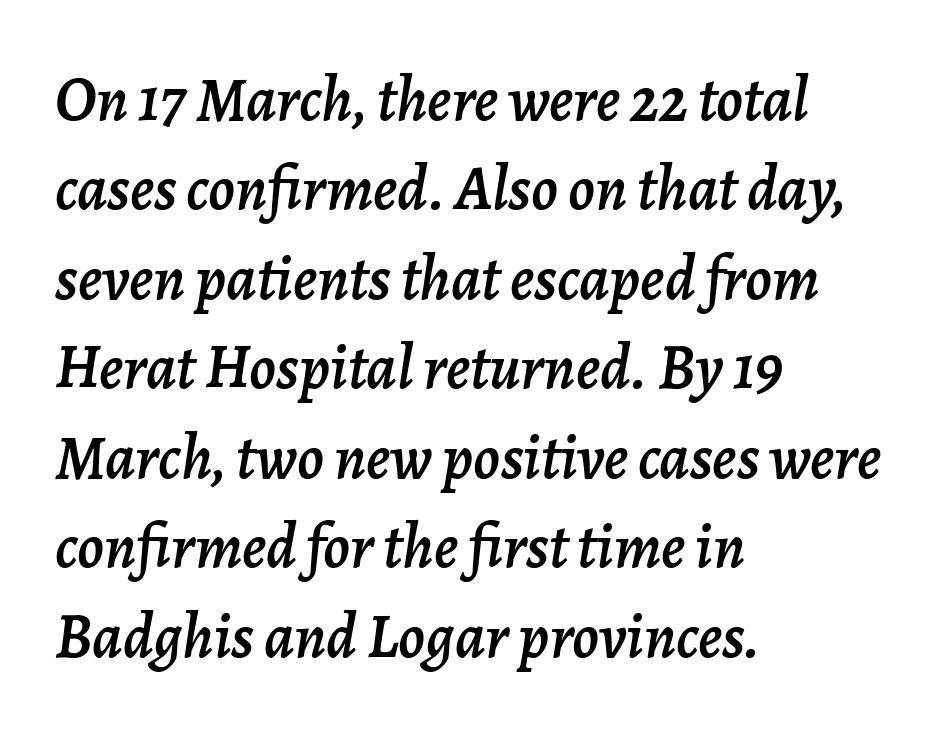
The image shows 63 px text type, italic (leaning right); set left-aligned, normal line spacing (1.42x), normal letter spacing, not underlined; low stroke contrast and a medium x-height.
